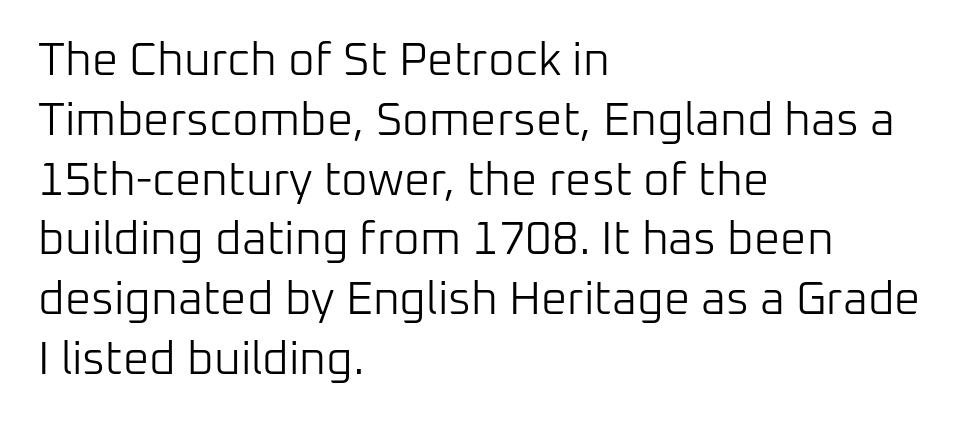
The image shows 46 px light sans-serif type, upright; set left-aligned, normal line spacing (1.3x), normal letter spacing, not underlined; low stroke contrast and a medium x-height.
